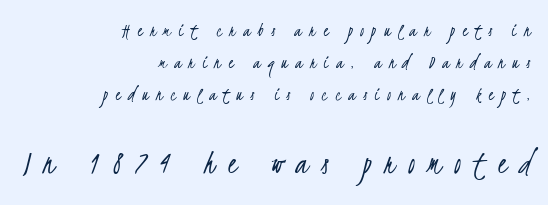
The image shows 35 px light, condensed sans-serif type; set right-aligned, normal line spacing (1.59x), unusually wide letter spacing (+0.38 em), not underlined; the second (bottom) block is 1.75x larger; low stroke contrast and a small x-height.
